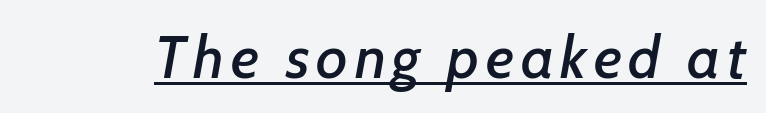
You can see a thin bar hugging the bottom of the glyphs. These lines are rendered in a variable-pitch font. Look at the bottom of the vertical strokes: they stop flat, with no serifs.
